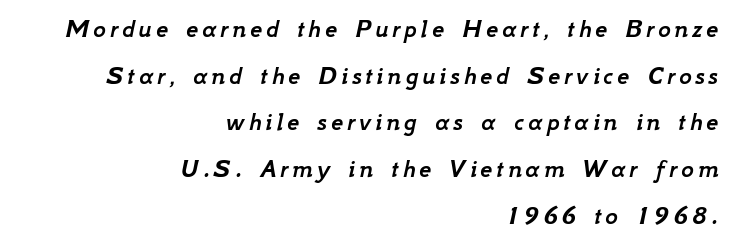
Q: Is the text italic (slanted)? A: Yes, it leans right by about 12 degrees.
Q: Is the text underlined? A: No.
Q: How is the paragraph aligned? A: Right-aligned.
